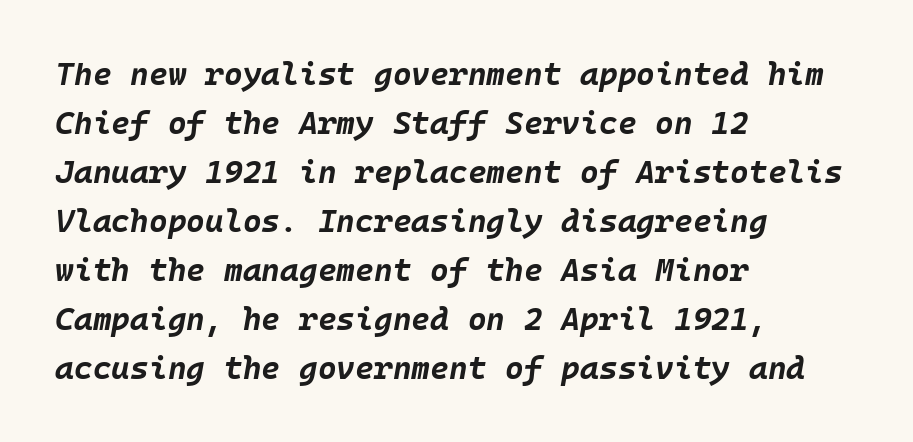
{"italic": "yes", "lean": "right", "slant_degrees": 10, "bold": "yes", "weight": "bold", "width": "normal", "stroke_contrast": "low", "x_height": "large", "underline": "no", "align": "left", "line_spacing": "normal", "line_spacing_ratio": 1.53, "letter_spacing": "normal", "letter_spacing_em": 0.0, "glyph_px": 32}
